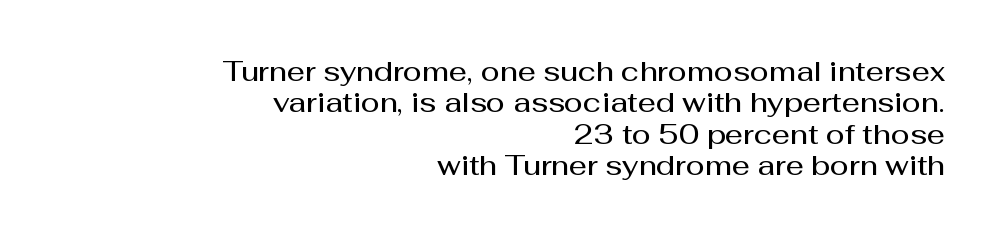
The image shows 28 px semibold sans-serif type, upright; set right-aligned, tight line spacing (1.12x), normal letter spacing, not underlined; medium stroke contrast and a medium x-height.
